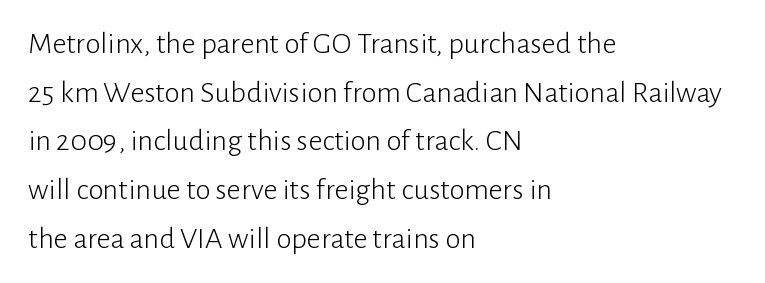
This rendering leaves character spacing at its baseline value. Is the type heavy? It reads as light-to-regular instead. A normal amount of white space separates one row of letters from the next. The letters advance in unequal steps, a hallmark of proportional type. The rendering shows plain stroke endings on the letterforms — a sans-serif design. Characters remain perfectly vertical along every line.
